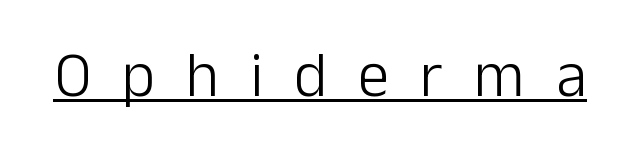
The image shows 63 px light sans-serif type, upright; set unusually wide letter spacing (+0.49 em), underlined; low stroke contrast and a medium x-height.
